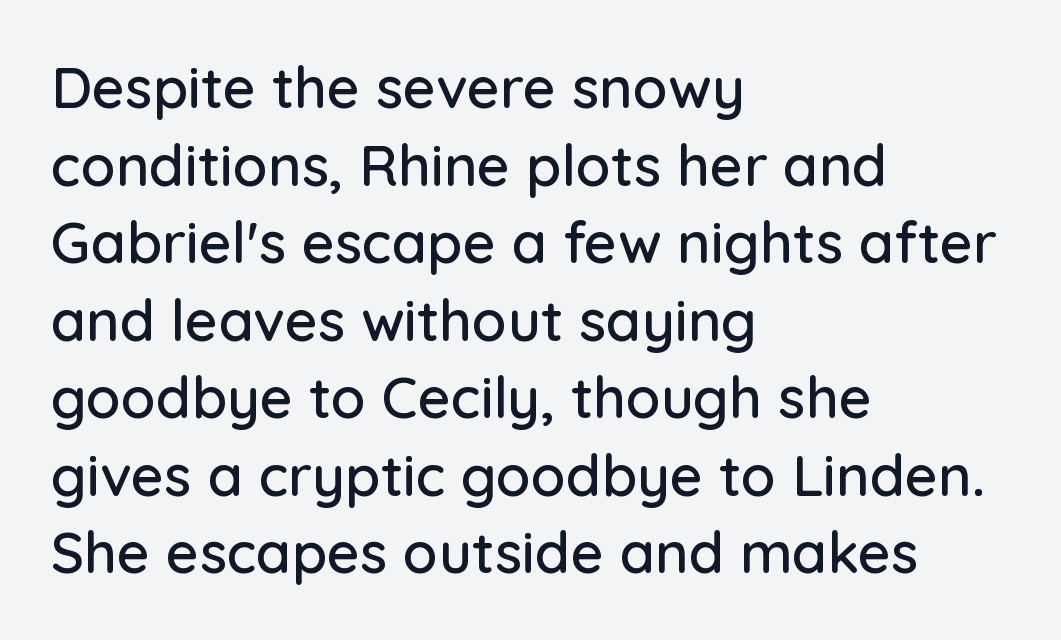
The image shows 57 px sans-serif type, upright; set left-aligned, normal line spacing (1.36x), normal letter spacing, not underlined; low stroke contrast and a medium x-height.
